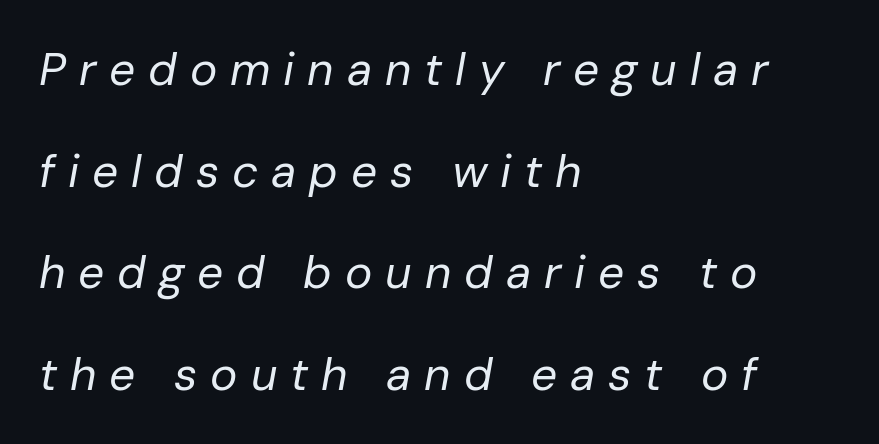
{"italic": "yes", "lean": "right", "slant_degrees": 10, "bold": "no", "weight": "regular", "width": "normal", "stroke_contrast": "low", "x_height": "medium", "monospaced": "no", "underline": "no", "align": "left", "line_spacing": "loose", "line_spacing_ratio": 2.21, "letter_spacing": "wide", "letter_spacing_em": 0.28, "glyph_px": 46}
